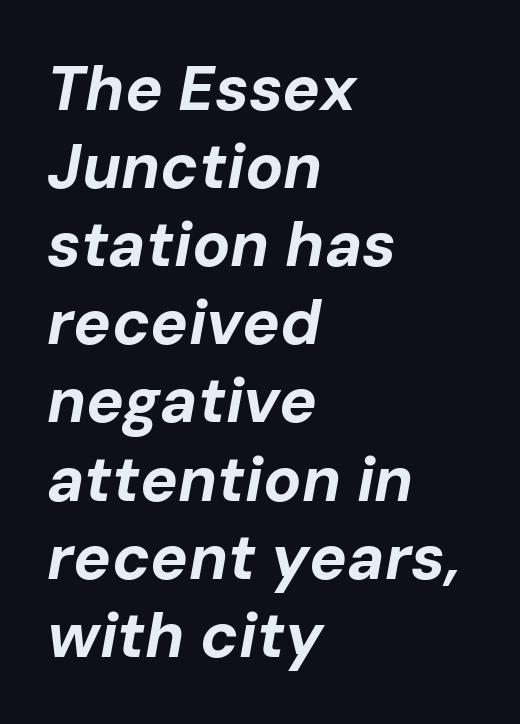
Check under the words: just untouched page. Varying glyph widths throughout — classic text-font behaviour. Students, note that the glyphs here touch the page at normal intervals. In terms of posture, this sample is oblique.
